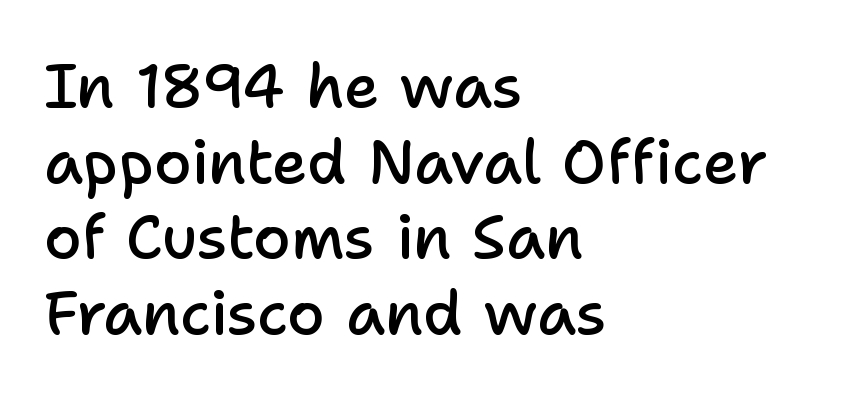
Q: Is the text bold? A: Semi-bold.
Q: Is the text italic (slanted)? A: No, it is upright.
Q: Is the typeface a serif or a sans-serif typeface? A: Sans-serif.
Q: Is the text underlined? A: No.
Q: How is the paragraph aligned? A: Left-aligned.
Q: Is the spacing between letters normal or unusually wide? A: Normal.
Q: Width (condensed, normal, or wide)? A: Normal.
Q: Stroke contrast? A: Low.
Q: x-height? A: Medium.
Q: Monospaced? A: No.
